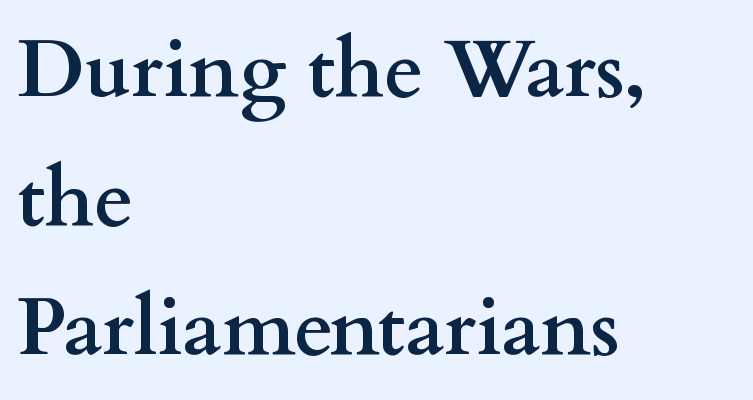
The image shows 79 px semibold, wide serif type, upright; set left-aligned, normal line spacing (1.63x), normal letter spacing, not underlined; medium stroke contrast and a small x-height.
